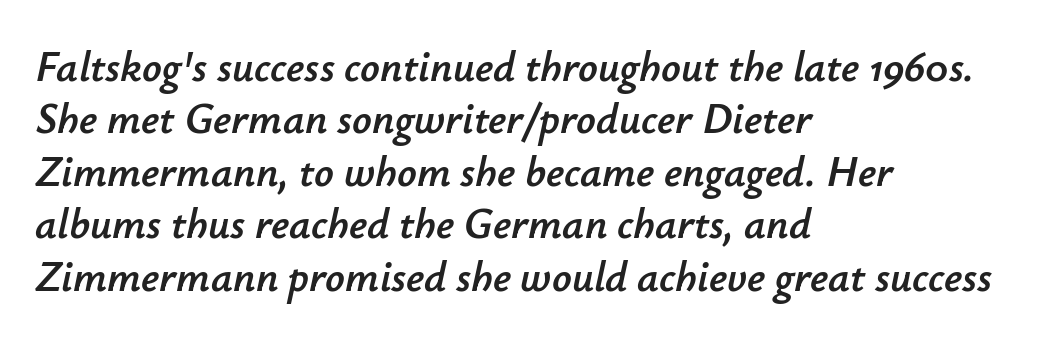
Short and long lines alike share a common starting point at left. Is this a fixed-width face? No — the glyphs have proportional, varying widths. Check under the words: just untouched page. Characters are canted at an angle relative to the baseline's perpendicular. Is the letter spacing exaggerated? No — it looks like the ordinary default.
